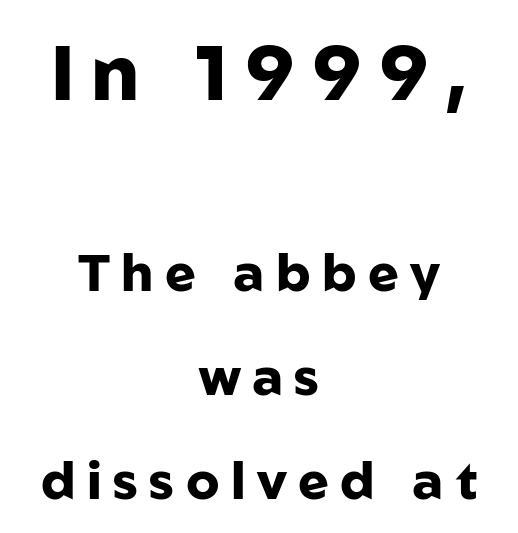
{"serif": "no", "italic": "no", "bold": "yes", "weight": "heavy", "width": "normal", "stroke_contrast": "low", "x_height": "medium", "monospaced": "no", "underline": "no", "align": "center", "line_spacing": "loose", "line_spacing_ratio": 2.0, "letter_spacing": "wide", "letter_spacing_em": 0.22, "larger_block": "first", "size_ratio": 1.5, "glyph_px": 78}
